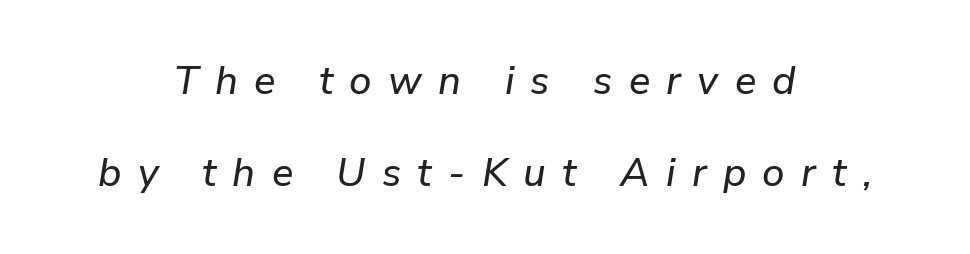
The image shows 40 px text type, italic (leaning right); set centered, loose line spacing (2.3x), unusually wide letter spacing (+0.41 em), not underlined; low stroke contrast and a medium x-height.
